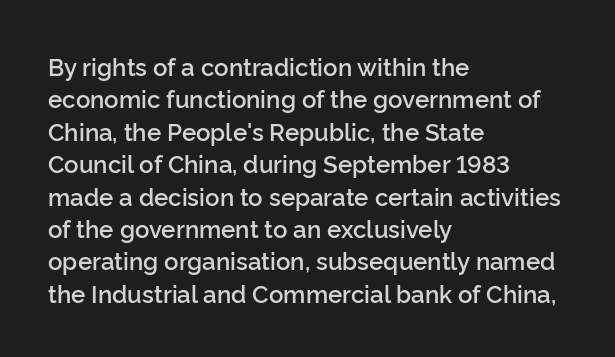
Does the leading feel generous? No, just average. Words float on clear page, feet unadorned. These lines carry some extra weight — a demibold, not a full bold. A classic flush-left, rag-right setting is used for this passage. The letters sit at their default tracking, neither squeezed nor spread.
